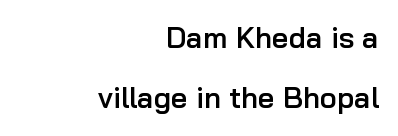
These lines are rendered in a variable-pitch font. Firm but not heavy-handed strokes: this text is semibold. Clear beneath every line of the passage. Leading is clearly above the norm, producing a sparse column. The rendering anchors every line to the right-hand side.
